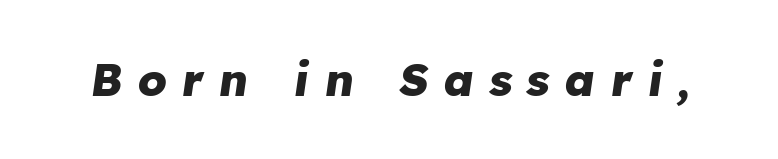
{"italic": "yes", "lean": "right", "slant_degrees": 8, "bold": "yes", "weight": "heavy", "width": "normal", "stroke_contrast": "low", "x_height": "medium", "monospaced": "no", "underline": "no", "letter_spacing": "wide", "letter_spacing_em": 0.34, "glyph_px": 45}
